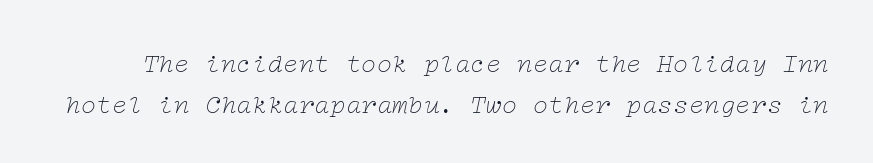
The weight would be labelled regular, book, light, or lighter still. Quick note: interline space is typical. The text carries the slant typical of an italic or oblique font. Lines of text with bare space underneath. A typesetter would call this zero additional tracking.
